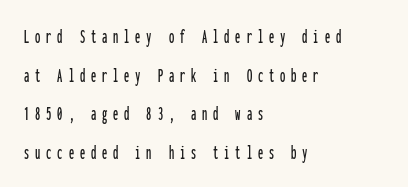
The baseline area is clear. Vertical strokes here are truly vertical. The tracking reads as deliberately expanded to a designer's eye. A classic flush-left, rag-right setting is used for this passage.
